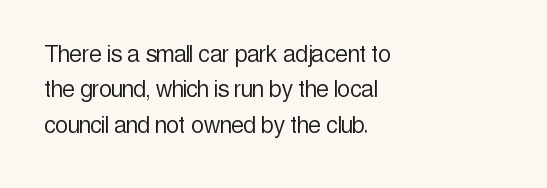
{"serif": "no", "italic": "no", "bold": "no", "weight": "light", "width": "condensed", "x_height": "medium", "monospaced": "no", "underline": "no", "align": "left", "line_spacing": "normal", "line_spacing_ratio": 1.26, "letter_spacing": "normal", "letter_spacing_em": 0.0, "glyph_px": 28}
